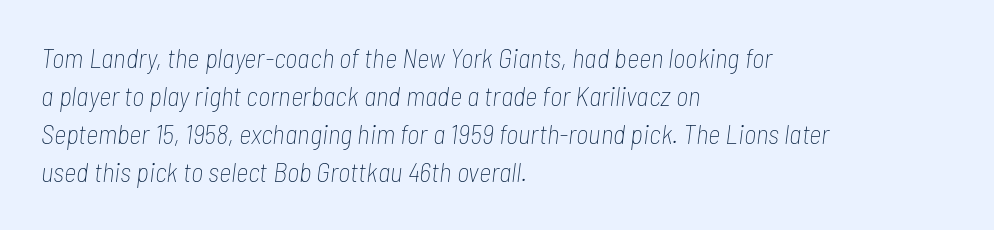
Descenders are the only things crossing below the line. Short note: letters normally spaced. The leading is moderate, giving the passage an even texture. On a weight scale, this lands at 450 or below. The lettering tilts uniformly, giving the passage an italic look.
